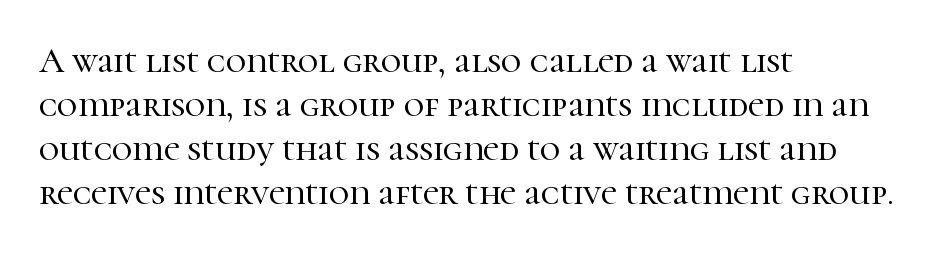
{"serif": "yes", "italic": "no", "width": "normal", "stroke_contrast": "high", "x_height": "medium", "monospaced": "no", "underline": "no", "align": "left", "line_spacing": "normal", "line_spacing_ratio": 1.26, "letter_spacing": "normal", "letter_spacing_em": 0.0, "glyph_px": 35}
